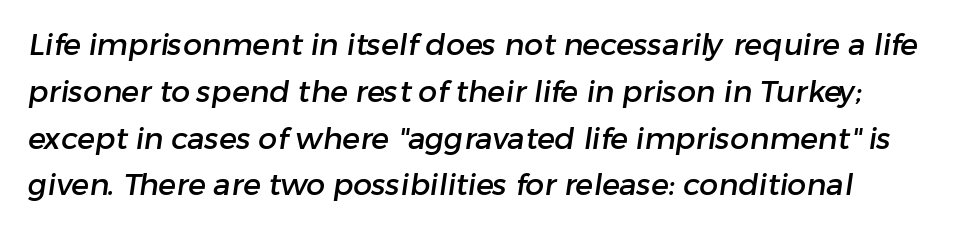
{"serif": "no", "width": "normal", "stroke_contrast": "low", "x_height": "medium", "monospaced": "no", "underline": "no", "align": "left", "line_spacing": "normal", "line_spacing_ratio": 1.56, "letter_spacing": "normal", "letter_spacing_em": 0.0, "glyph_px": 30}
